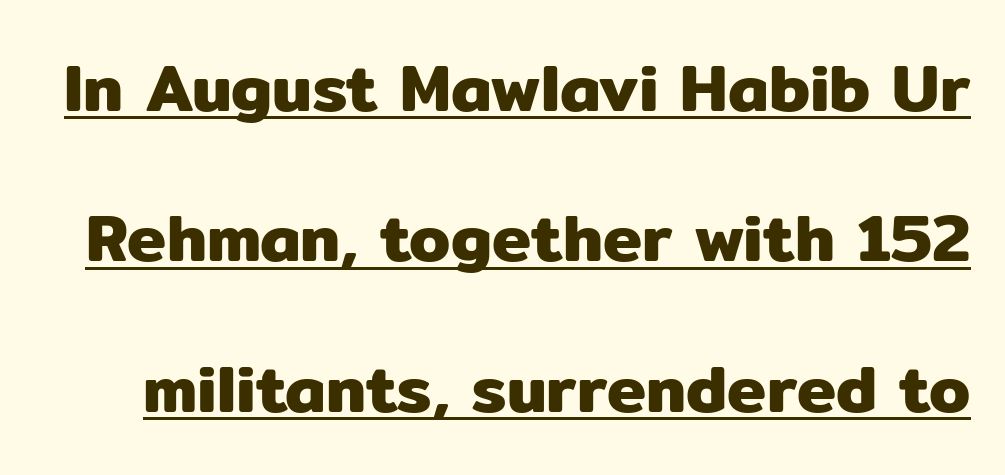
Q: Is the text italic (slanted)? A: No, it is upright.
Q: Is the typeface a serif or a sans-serif typeface? A: Sans-serif.
Q: Is the text underlined? A: Yes.
Q: Is the spacing between letters normal or unusually wide? A: Normal.
Q: Is the spacing between lines tight, normal or loose? A: Loose.
Q: Width (condensed, normal, or wide)? A: Normal.
Q: Stroke contrast? A: Low.
Q: x-height? A: Medium.
Q: Monospaced? A: No.
